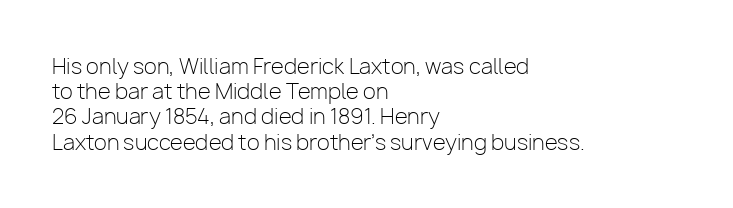
The letterforms sit shoulder to shoulder at normal distance. Typeset ragged right — the left edge is the straight one. The lettering holds an erect, upright posture throughout. Vertical stems look standard width or narrower in stroke. Beneath every word, the page is bare.
